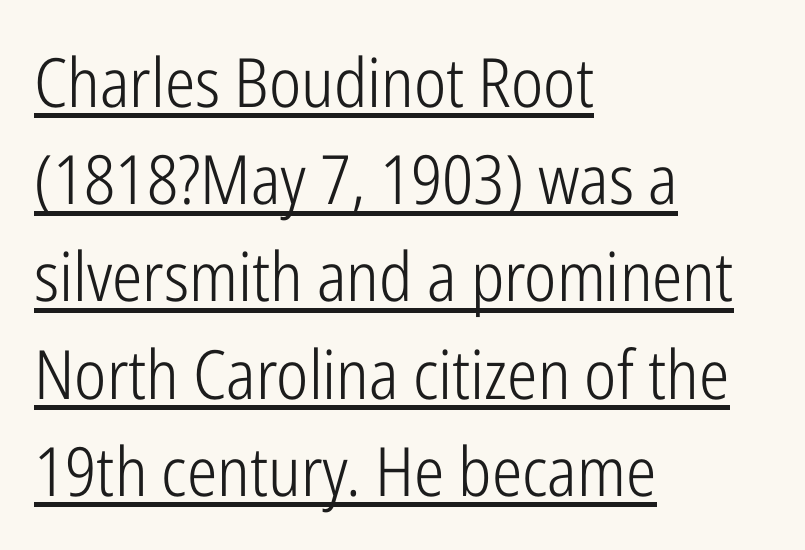
The image shows 68 px light, condensed sans-serif type, upright; set left-aligned, normal line spacing (1.43x), normal letter spacing, underlined; low stroke contrast and a medium x-height.
